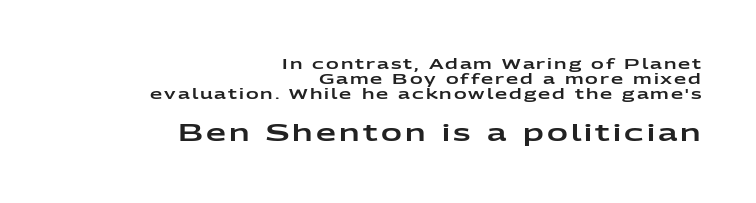
The following chunk of copy outweighs the initial chunk in type size. If you drew a ruler down the right edge, every line would touch it. Is there any slant? The stems are plumb. Honestly, the rows look squashed on top of each other. The gap between lines stays unmarked.
